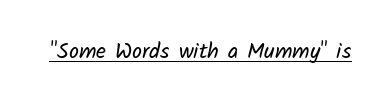
The image shows 22 px text type; set normal letter spacing, underlined.
